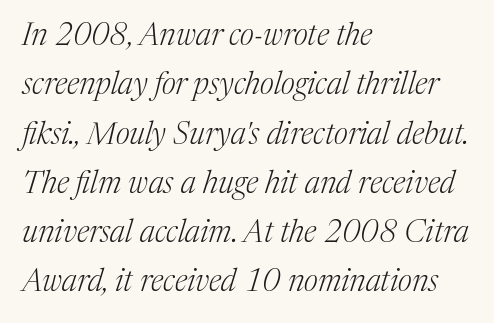
{"serif": "yes", "italic": "yes", "lean": "right", "slant_degrees": 17, "bold": "no", "weight": "light", "width": "normal", "stroke_contrast": "medium", "x_height": "medium", "monospaced": "no", "underline": "no", "align": "left", "line_spacing": "normal", "line_spacing_ratio": 1.59, "letter_spacing": "normal", "letter_spacing_em": 0.0, "glyph_px": 31}
